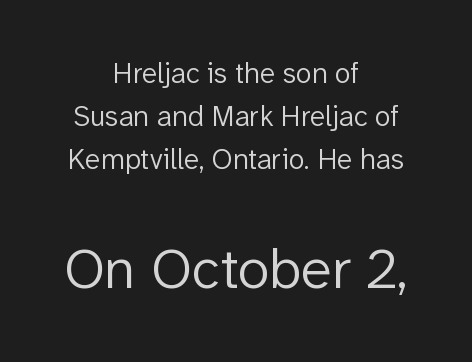
Q: Is the text bold? A: No.
Q: Is the text italic (slanted)? A: No, it is upright.
Q: Is the typeface a serif or a sans-serif typeface? A: Sans-serif.
Q: Is the text underlined? A: No.
Q: How is the paragraph aligned? A: Centered.
Q: Is the spacing between letters normal or unusually wide? A: Normal.
Q: Is the spacing between lines tight, normal or loose? A: Normal.
Q: Which block of text is set in a larger size, the first (top) or the second (bottom)? A: The second (bottom) one.
Q: Width (condensed, normal, or wide)? A: Normal.
Q: Stroke contrast? A: Low.
Q: x-height? A: Medium.
Q: Monospaced? A: No.
